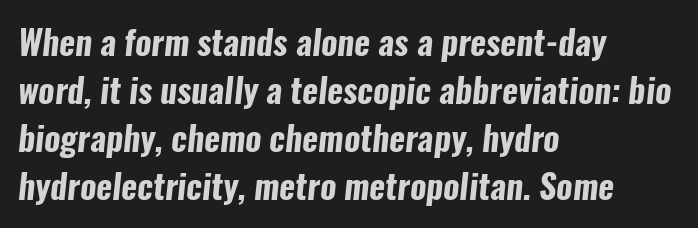
The image shows 34 px bold, condensed sans-serif type; set left-aligned, normal line spacing (1.41x), normal letter spacing, not underlined; low stroke contrast and a medium x-height.
